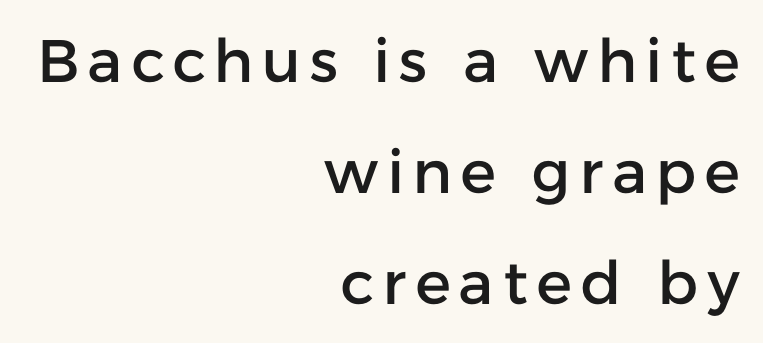
Upright lettering throughout. In terms of letterform style, serifs are entirely absent. The lines in this sample share a right terminus and differ only in where they begin. The letters advance in unequal steps, a hallmark of proportional type. The area under the type is left untouched.
